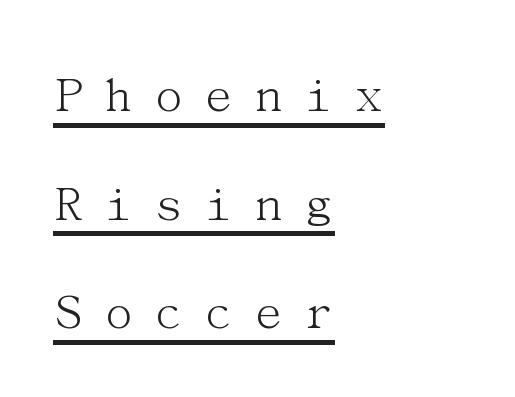
In terms of leading, this rendering errs on the spacious side. Each stroke keeps to a modest, everyday thickness or less. The font's upright variant was chosen for this text. A typographer would call this underscored text. Tracking here is generous; glyphs stand well apart from one another. This rendering uses left alignment, leaving the right contour irregular.
